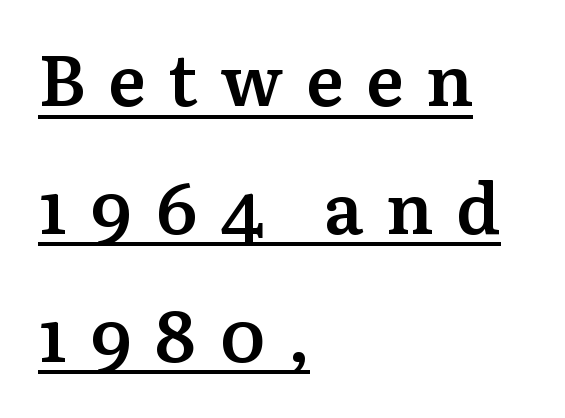
The image shows 71 px semibold serif type, upright; set left-aligned, line spacing 1.8x, unusually wide letter spacing (+0.32 em), underlined; medium stroke contrast and a medium x-height.
